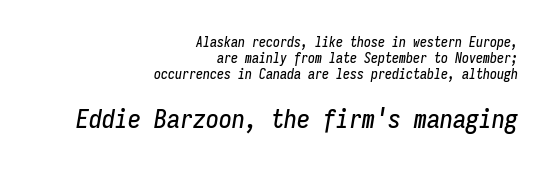
Slanted lettering throughout. Reading down the block, your eye finds every line finishing at a fixed right position. Scale increases going downward across the two blocks. Nobody drew a line under any word here. Whoever set this chose condensed vertical rhythm over breathing room. The tracking reads as untouched default to a designer's eye.
